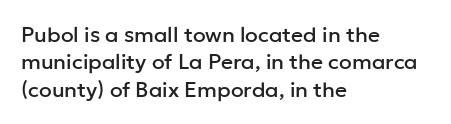
The image shows 21 px text type, upright; set left-aligned, normal line spacing (1.3x), normal letter spacing, not underlined.
